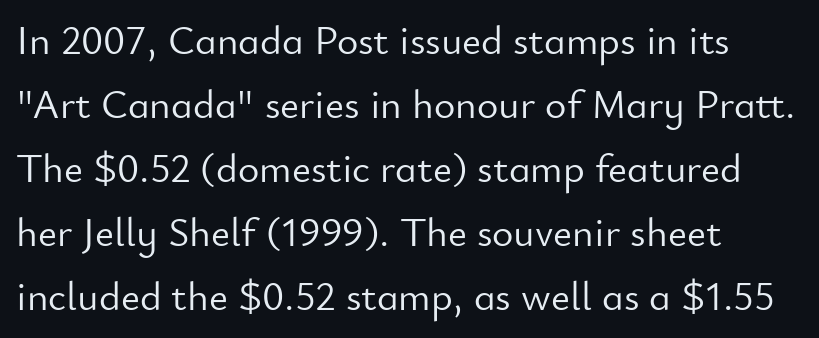
The image shows 41 px light sans-serif type, upright; set left-aligned, normal line spacing (1.56x), normal letter spacing, not underlined; low stroke contrast and a small x-height.
